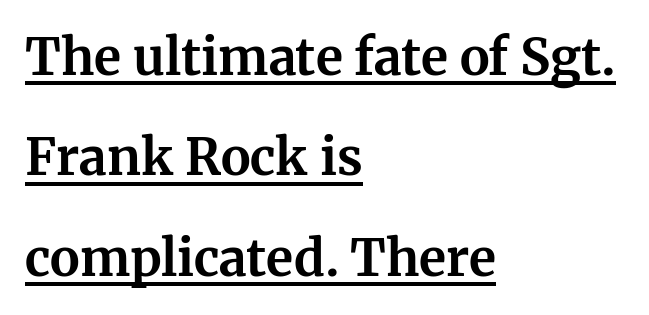
Q: Is the text bold? A: Yes.
Q: Is the text italic (slanted)? A: No, it is upright.
Q: Is the typeface a serif or a sans-serif typeface? A: Serif.
Q: Is the text underlined? A: Yes.
Q: How is the paragraph aligned? A: Left-aligned.
Q: Is the spacing between letters normal or unusually wide? A: Normal.
Q: Is the spacing between lines tight, normal or loose? A: Loose.
Q: Width (condensed, normal, or wide)? A: Normal.
Q: Stroke contrast? A: Medium.
Q: x-height? A: Medium.
Q: Monospaced? A: No.
